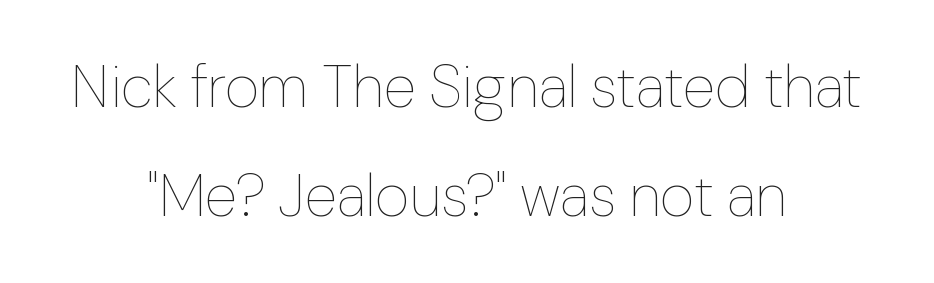
The image shows 60 px thin type, upright; set centered, line spacing 1.82x, normal letter spacing, not underlined; low stroke contrast and a medium x-height.
